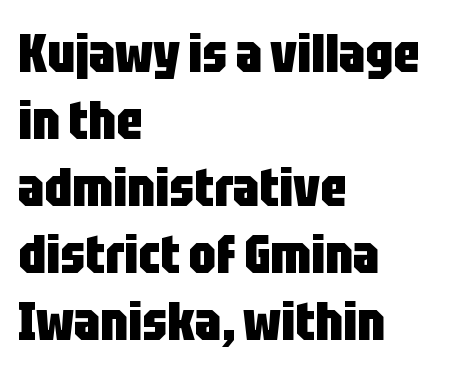
The image shows 54 px heavy, condensed sans-serif type, upright; set left-aligned, line spacing 1.24x, normal letter spacing, not underlined; low stroke contrast and a large x-height.
